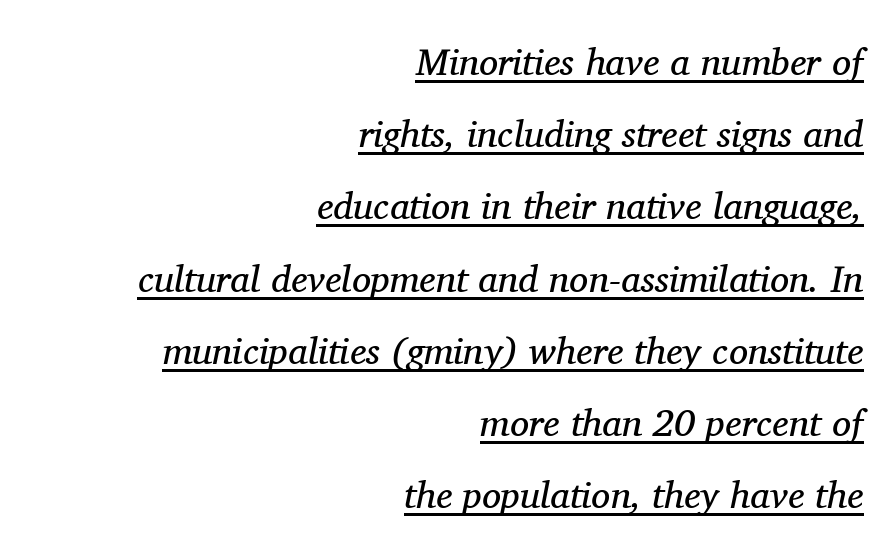
The image shows 38 px regular-weight serif type, italic (leaning right); set right-aligned, loose line spacing (1.9x), normal letter spacing, underlined; medium stroke contrast and a medium x-height.
